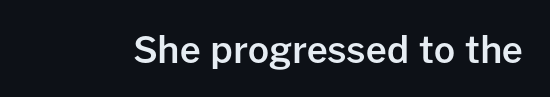
Q: Is the text bold? A: Semi-bold.
Q: Is the text italic (slanted)? A: No, it is upright.
Q: Is the typeface a serif or a sans-serif typeface? A: Sans-serif.
Q: Is the text underlined? A: No.
Q: Is the spacing between letters normal or unusually wide? A: Normal.
Q: Width (condensed, normal, or wide)? A: Normal.
Q: Stroke contrast? A: Low.
Q: x-height? A: Medium.
Q: Monospaced? A: No.
